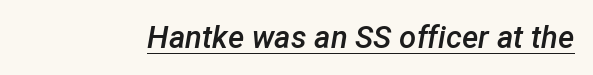
The image shows 31 px semibold type, italic (leaning right); set normal letter spacing, underlined; low stroke contrast and a medium x-height.
